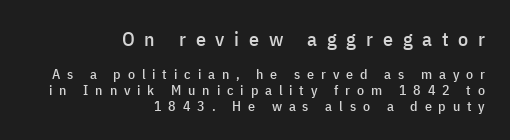
The image shows 20 px text type, upright; set right-aligned, tight line spacing (1.14x), unusually wide letter spacing (+0.49 em), not underlined; the first (top) block is 1.43x larger.
